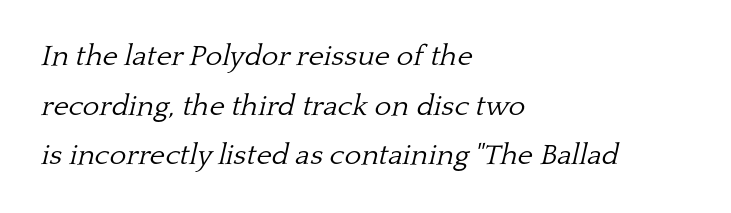
Q: Is the text bold? A: No.
Q: Is the text italic (slanted)? A: Yes, it leans right by about 13 degrees.
Q: Is the typeface a serif or a sans-serif typeface? A: Serif.
Q: Is the text underlined? A: No.
Q: How is the paragraph aligned? A: Left-aligned.
Q: Is the spacing between letters normal or unusually wide? A: Normal.
Q: Width (condensed, normal, or wide)? A: Normal.
Q: Stroke contrast? A: Low.
Q: x-height? A: Medium.
Q: Monospaced? A: No.
